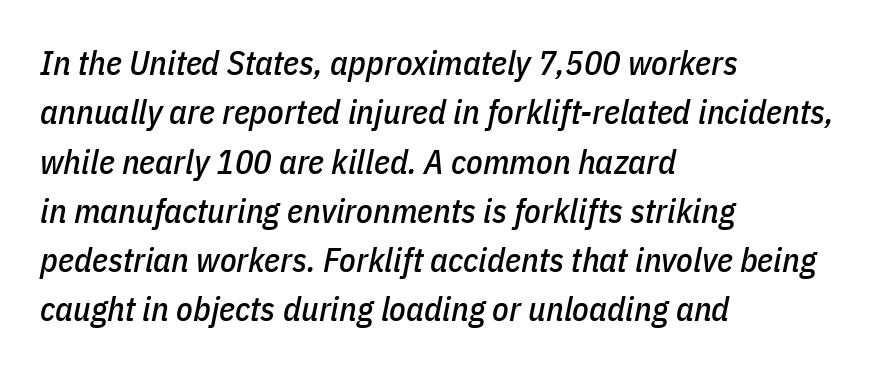
{"italic": "yes", "lean": "right", "slant_degrees": 11, "width": "condensed", "stroke_contrast": "low", "x_height": "medium", "monospaced": "no", "underline": "no", "align": "left", "line_spacing": "normal", "line_spacing_ratio": 1.45, "letter_spacing": "normal", "letter_spacing_em": 0.0, "glyph_px": 34}
